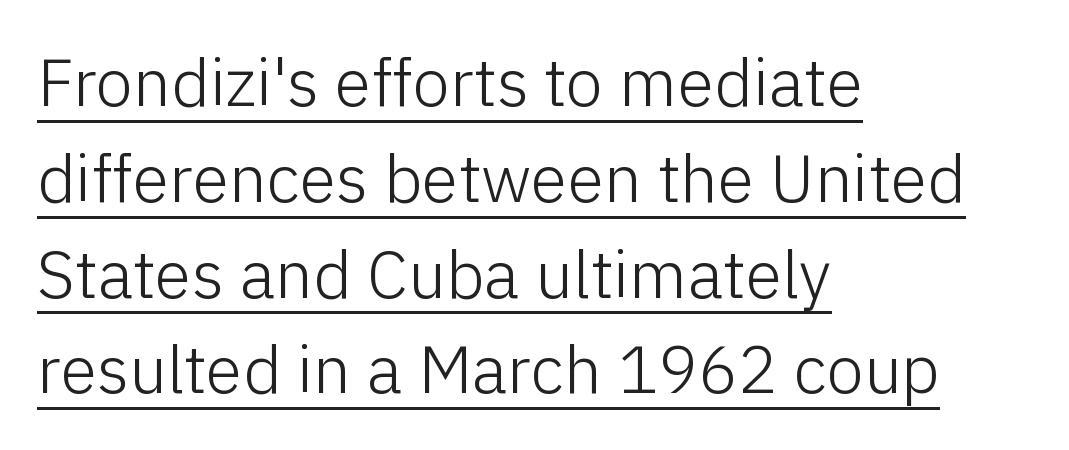
Q: Is the text bold? A: No.
Q: Is the text italic (slanted)? A: No, it is upright.
Q: Is the typeface a serif or a sans-serif typeface? A: Sans-serif.
Q: Is the text underlined? A: Yes.
Q: How is the paragraph aligned? A: Left-aligned.
Q: Is the spacing between letters normal or unusually wide? A: Normal.
Q: Is the spacing between lines tight, normal or loose? A: Normal.
Q: Width (condensed, normal, or wide)? A: Normal.
Q: Stroke contrast? A: Low.
Q: x-height? A: Medium.
Q: Monospaced? A: No.
